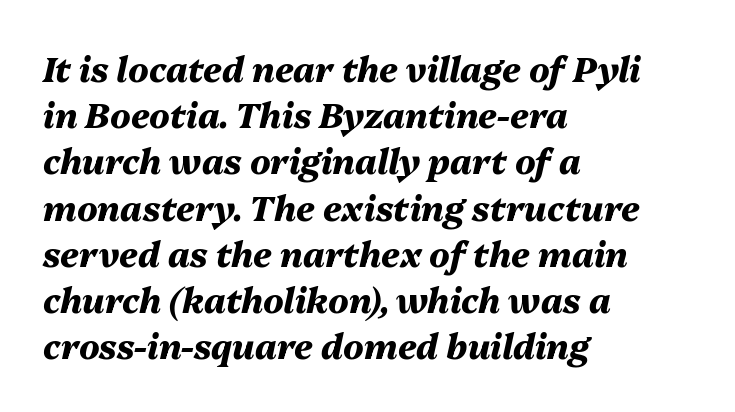
{"italic": "yes", "lean": "right", "slant_degrees": 13, "bold": "yes", "weight": "heavy", "width": "normal", "stroke_contrast": "medium", "x_height": "medium", "monospaced": "no", "underline": "no", "align": "left", "line_spacing": "normal", "line_spacing_ratio": 1.36, "letter_spacing": "normal", "letter_spacing_em": 0.0, "glyph_px": 34}
